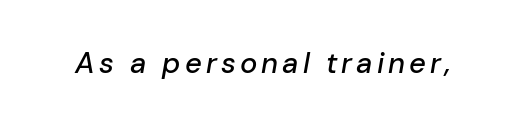
{"italic": "yes", "lean": "right", "slant_degrees": 10, "width": "normal", "stroke_contrast": "low", "x_height": "medium", "monospaced": "no", "underline": "no", "glyph_px": 29}
